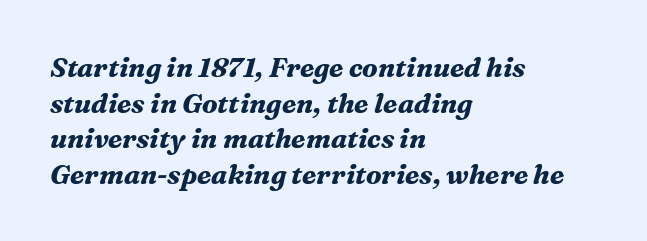
The image shows 27 px bold type, italic (leaning right); set left-aligned, normal line spacing (1.32x), normal letter spacing, not underlined.
